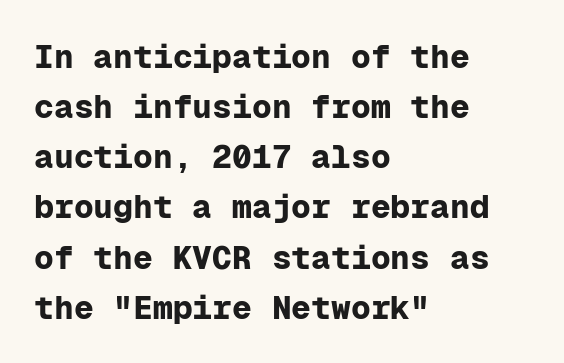
Q: Is the text bold? A: Yes.
Q: Is the text italic (slanted)? A: No, it is upright.
Q: Is the typeface a serif or a sans-serif typeface? A: Sans-serif.
Q: Is the text underlined? A: No.
Q: How is the paragraph aligned? A: Left-aligned.
Q: Is the spacing between letters normal or unusually wide? A: Normal.
Q: Is the spacing between lines tight, normal or loose? A: Normal.
Q: Width (condensed, normal, or wide)? A: Normal.
Q: Stroke contrast? A: Low.
Q: x-height? A: Medium.
Q: Monospaced? A: Yes.
